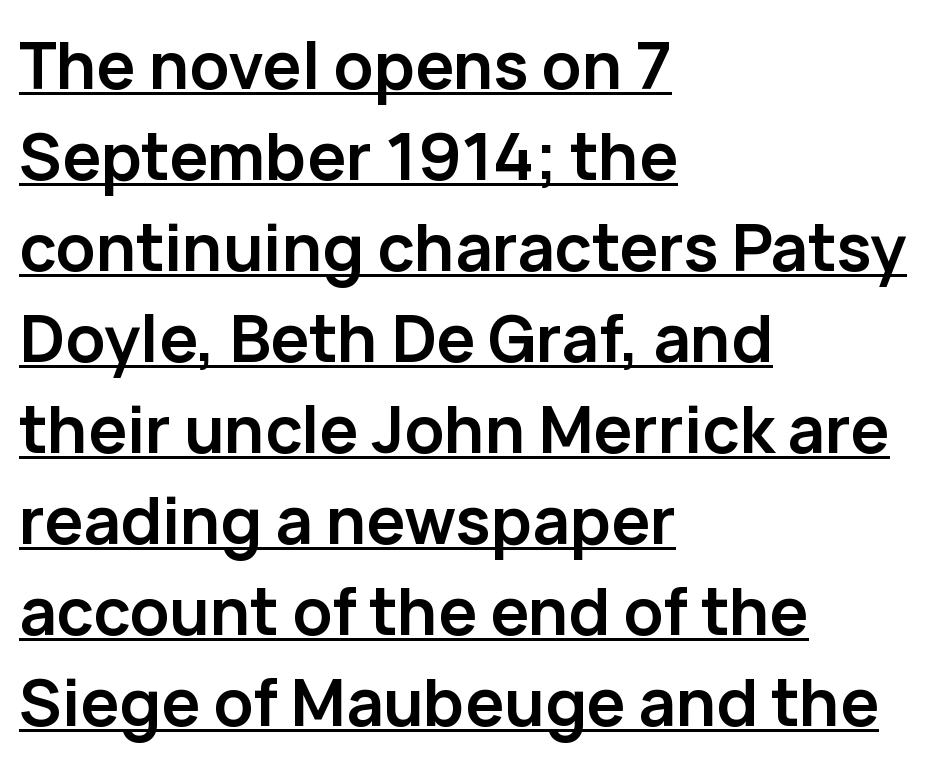
Q: Is the text bold? A: Yes.
Q: Is the text italic (slanted)? A: No, it is upright.
Q: Is the typeface a serif or a sans-serif typeface? A: Sans-serif.
Q: Is the text underlined? A: Yes.
Q: How is the paragraph aligned? A: Left-aligned.
Q: Is the spacing between letters normal or unusually wide? A: Normal.
Q: Is the spacing between lines tight, normal or loose? A: Normal.
Q: Width (condensed, normal, or wide)? A: Normal.
Q: Stroke contrast? A: Low.
Q: x-height? A: Medium.
Q: Monospaced? A: No.
